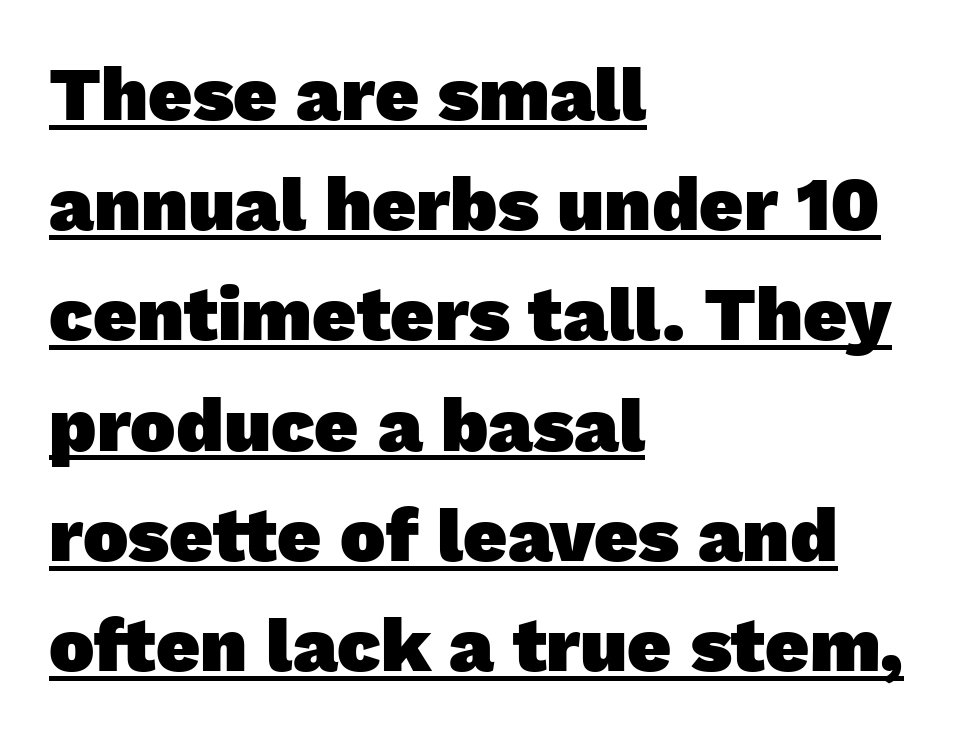
{"serif": "no", "bold": "yes", "weight": "heavy", "width": "normal", "stroke_contrast": "low", "x_height": "medium", "monospaced": "no", "underline": "yes", "align": "left", "line_spacing": "normal", "line_spacing_ratio": 1.45, "letter_spacing": "normal", "letter_spacing_em": 0.0, "glyph_px": 76}
